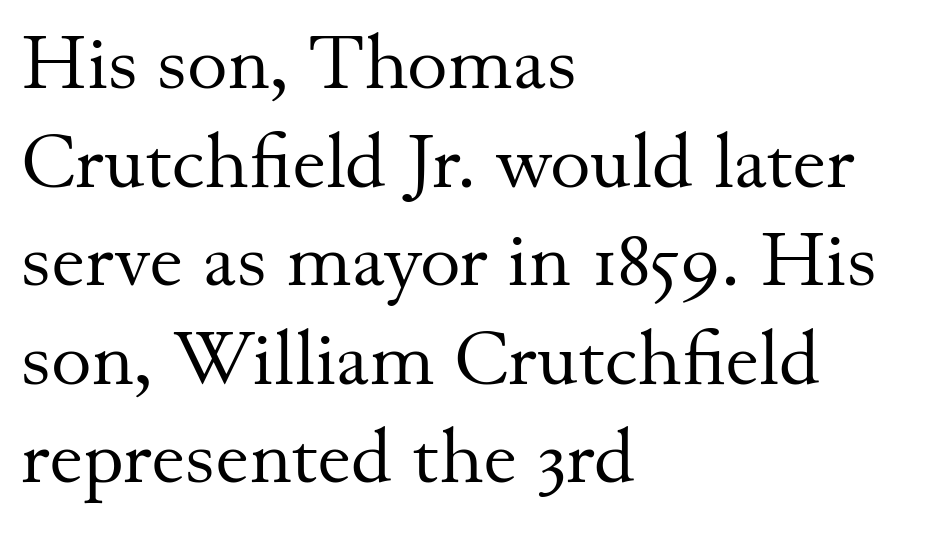
{"serif": "yes", "italic": "no", "bold": "no", "weight": "regular", "width": "normal", "stroke_contrast": "medium", "x_height": "small", "monospaced": "no", "underline": "no", "align": "left", "line_spacing": "normal", "line_spacing_ratio": 1.28, "letter_spacing": "normal", "letter_spacing_em": 0.0, "glyph_px": 77}
